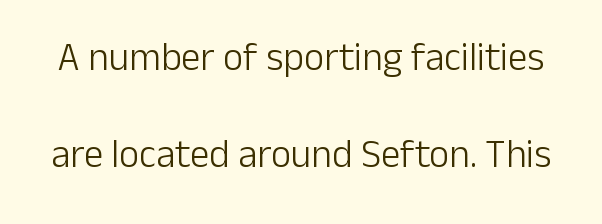
Stem width sits at or under what a default text font uses. A typesetter would call this leading open, well beyond the default. Is there any slant? The stems are plumb. The space beneath each line is pristine and unruled.
